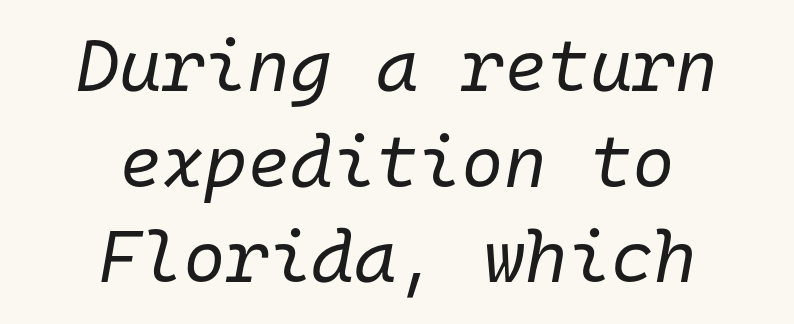
{"italic": "yes", "lean": "right", "slant_degrees": 10, "bold": "no", "weight": "regular", "width": "normal", "stroke_contrast": "low", "x_height": "medium", "monospaced": "yes", "underline": "no", "align": "center", "line_spacing": "normal", "line_spacing_ratio": 1.31, "letter_spacing": "normal", "letter_spacing_em": 0.0, "glyph_px": 73}
